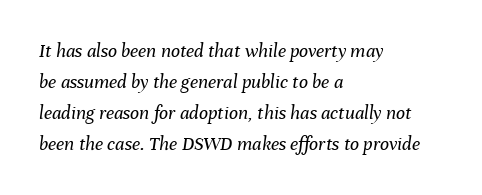
Q: Is the text bold? A: No.
Q: Is the text italic (slanted)? A: Yes, it leans right by about 8 degrees.
Q: Is the text underlined? A: No.
Q: How is the paragraph aligned? A: Left-aligned.
Q: Is the spacing between letters normal or unusually wide? A: Normal.
Q: Is the spacing between lines tight, normal or loose? A: Normal.
